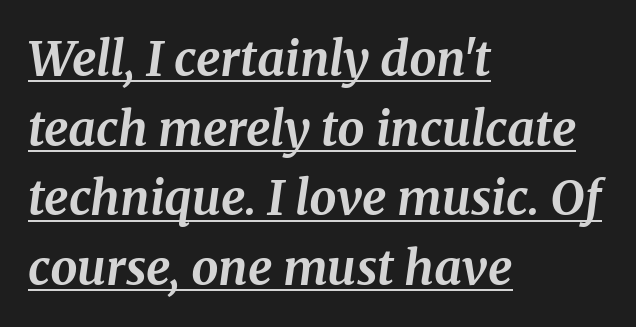
The image shows 48 px bold serif type, italic (leaning right); set left-aligned, normal line spacing (1.45x), normal letter spacing, underlined; medium stroke contrast and a medium x-height.
